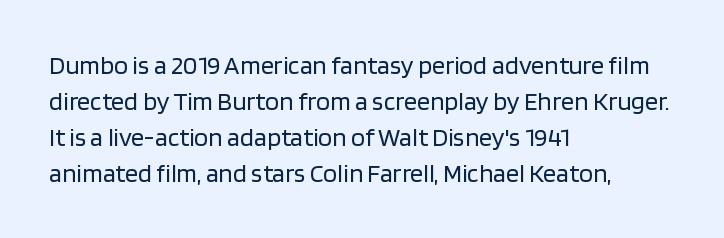
Q: Is the text bold? A: No.
Q: Is the text italic (slanted)? A: No, it is upright.
Q: Is the text underlined? A: No.
Q: How is the paragraph aligned? A: Left-aligned.
Q: Is the spacing between letters normal or unusually wide? A: Normal.
Q: Is the spacing between lines tight, normal or loose? A: Normal.
